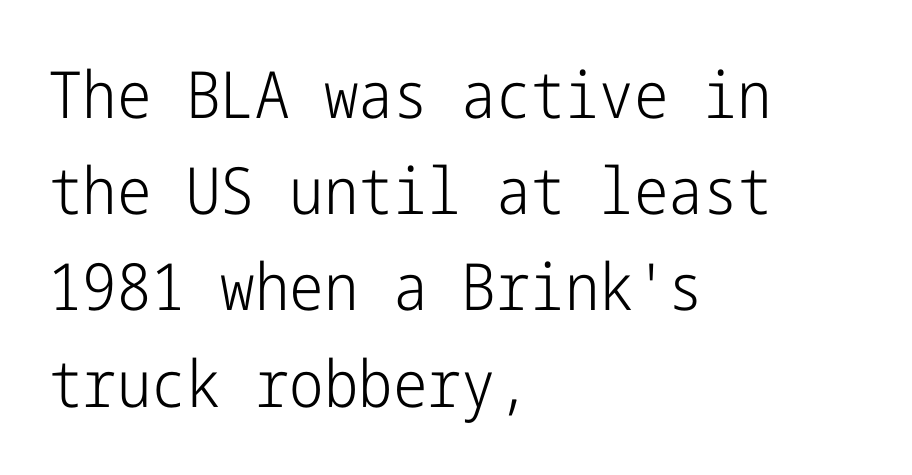
The strip under each line holds only bare page. The rendering keeps characters at their native spacing. In terms of leading, this rendering sits right in the middle. I'd call this a sans setting — the letters go barefoot.
